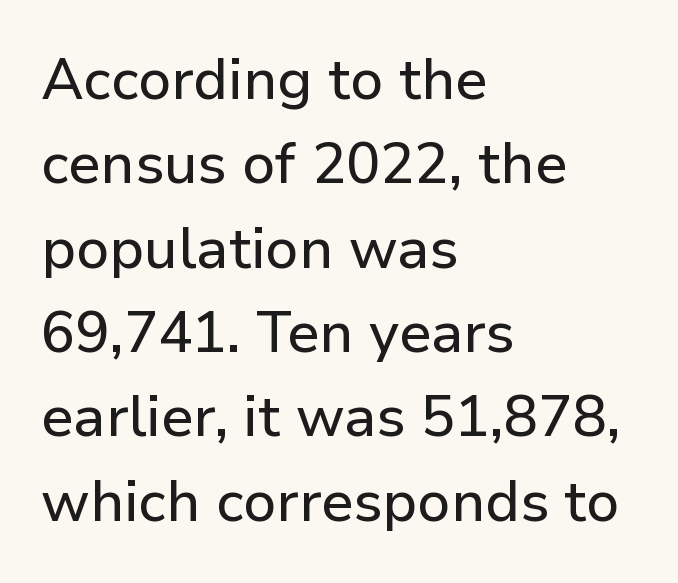
The image shows 57 px sans-serif type, upright; set left-aligned, normal line spacing (1.48x), normal letter spacing, not underlined; low stroke contrast and a medium x-height.
